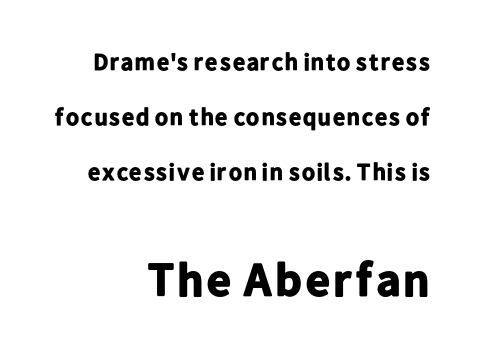
The image shows 47 px bold sans-serif type, upright; set right-aligned, loose line spacing (2.29x), normal letter spacing, not underlined; the second (bottom) block is 1.96x larger; low stroke contrast and a medium x-height.
